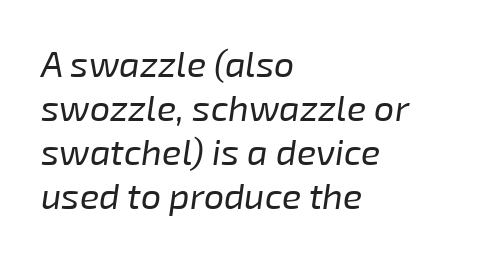
The image shows 36 px regular-weight type, italic (leaning right); set left-aligned, line spacing 1.22x, normal letter spacing, not underlined; low stroke contrast and a medium x-height.
